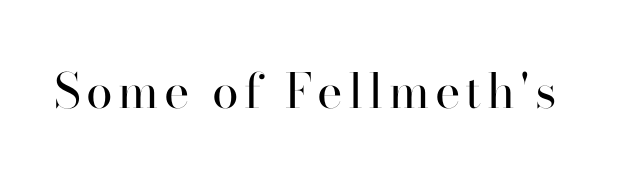
The image shows 48 px regular-weight serif type, upright; set not underlined; high stroke contrast and a small x-height.
